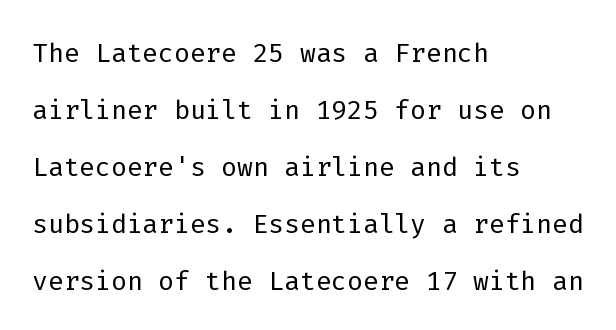
Q: Is the text bold? A: No.
Q: Is the text italic (slanted)? A: No, it is upright.
Q: Is the typeface a serif or a sans-serif typeface? A: Sans-serif.
Q: Is the text underlined? A: No.
Q: How is the paragraph aligned? A: Left-aligned.
Q: Is the spacing between letters normal or unusually wide? A: Normal.
Q: Is the spacing between lines tight, normal or loose? A: Normal.
Q: Width (condensed, normal, or wide)? A: Normal.
Q: Stroke contrast? A: Low.
Q: x-height? A: Medium.
Q: Monospaced? A: Yes.
